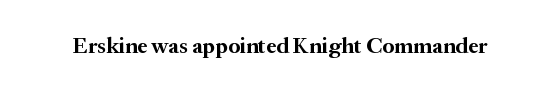
{"italic": "no", "bold": "yes", "underline": "no", "letter_spacing": "normal", "letter_spacing_em": 0.0, "glyph_px": 22}
